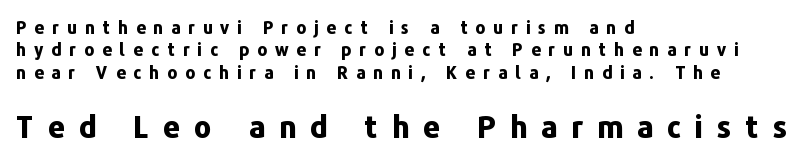
The text was rendered using a sans face with plain stroke endings. Between one letter and the next there's a generous, obvious gap. Which margin do the lines hug? The left one — the right edge is uneven. Small over large — that's the arrangement of the two blocks here. Looks like regular typesetting: each glyph gets only the width it needs.
